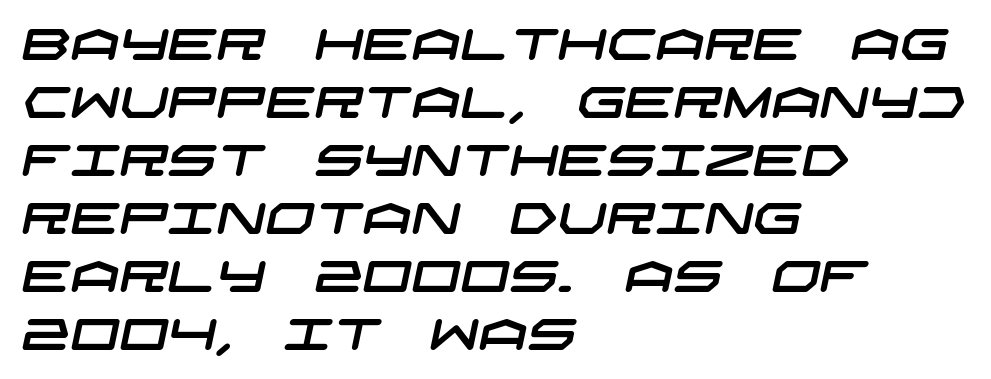
The image shows 43 px wide sans-serif type; set left-aligned, normal line spacing (1.35x), normal letter spacing, not underlined; low stroke contrast and a large x-height.
